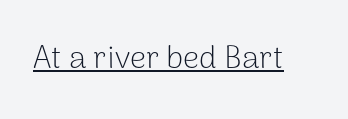
Look at the bottom of the vertical strokes: they stop flat, with no serifs. Bold? No — there's no thickening of the strokes. Looks like regular typesetting: each glyph gets only the width it needs. No extra tracking has been applied to these lines.
